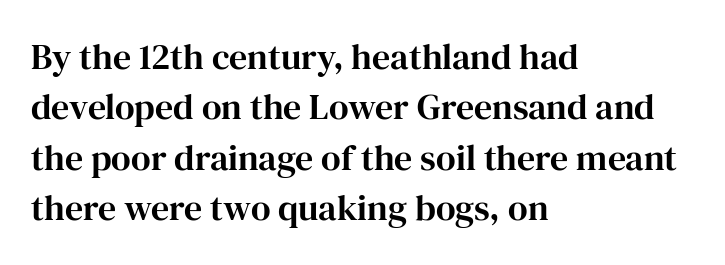
The image shows 36 px serif type, upright; set left-aligned, normal line spacing (1.4x), normal letter spacing, not underlined; high stroke contrast and a medium x-height.
